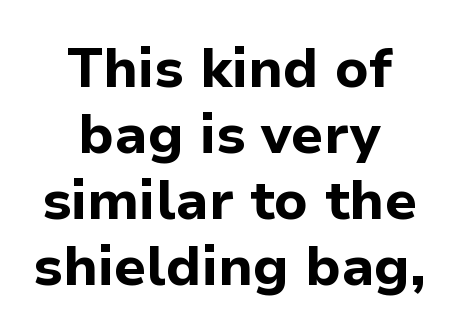
The image shows 55 px bold sans-serif type, upright; set centered, line spacing 1.2x, normal letter spacing, not underlined; low stroke contrast and a medium x-height.
